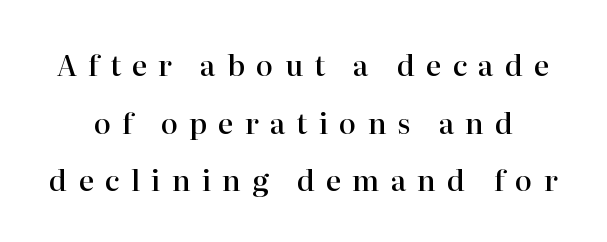
{"serif": "yes", "italic": "no", "bold": "semi", "weight": "semibold", "width": "normal", "stroke_contrast": "high", "x_height": "medium", "monospaced": "no", "underline": "no", "line_spacing": "loose", "line_spacing_ratio": 1.99, "letter_spacing": "wide", "letter_spacing_em": 0.38, "glyph_px": 29}
